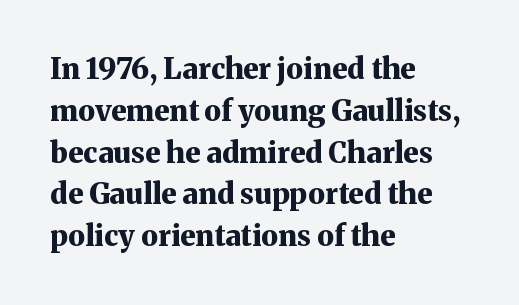
Q: Is the text bold? A: Yes.
Q: Is the text italic (slanted)? A: No, it is upright.
Q: Is the typeface a serif or a sans-serif typeface? A: Serif.
Q: Is the text underlined? A: No.
Q: How is the paragraph aligned? A: Left-aligned.
Q: Is the spacing between letters normal or unusually wide? A: Normal.
Q: Is the spacing between lines tight, normal or loose? A: Normal.
Q: Width (condensed, normal, or wide)? A: Normal.
Q: Stroke contrast? A: Medium.
Q: x-height? A: Medium.
Q: Monospaced? A: No.
